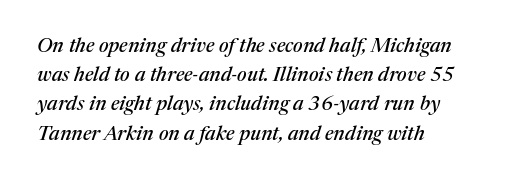
The whole block is typeset with a tilt. One-word summary of the alignment: left. Unmarked baselines from the first word to the last. There is no visible air inserted between adjacent glyphs.
